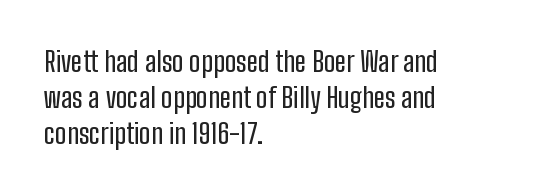
The image shows 28 px condensed sans-serif type, upright; set left-aligned, normal line spacing (1.28x), normal letter spacing, not underlined; low stroke contrast and a medium x-height.
